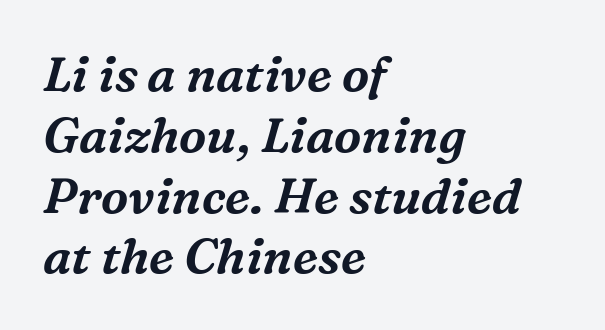
Q: Is the text italic (slanted)? A: Yes, it leans right by about 16 degrees.
Q: Is the typeface a serif or a sans-serif typeface? A: Serif.
Q: Is the text underlined? A: No.
Q: How is the paragraph aligned? A: Left-aligned.
Q: Is the spacing between letters normal or unusually wide? A: Normal.
Q: Width (condensed, normal, or wide)? A: Normal.
Q: Stroke contrast? A: Medium.
Q: x-height? A: Medium.
Q: Monospaced? A: No.
